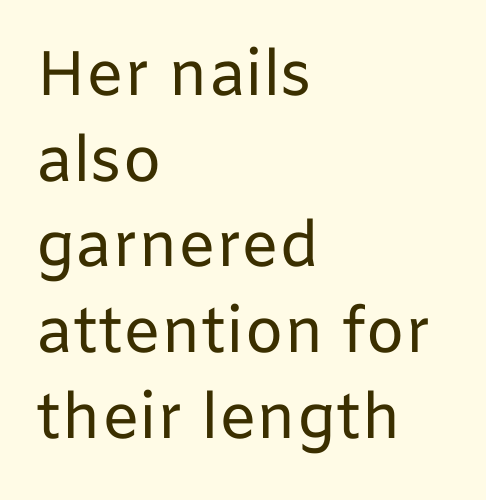
{"serif": "no", "italic": "no", "bold": "no", "weight": "regular", "width": "normal", "stroke_contrast": "low", "x_height": "medium", "monospaced": "no", "underline": "no", "align": "left", "line_spacing": "normal", "line_spacing_ratio": 1.36, "letter_spacing": "normal", "letter_spacing_em": 0.0, "glyph_px": 63}
